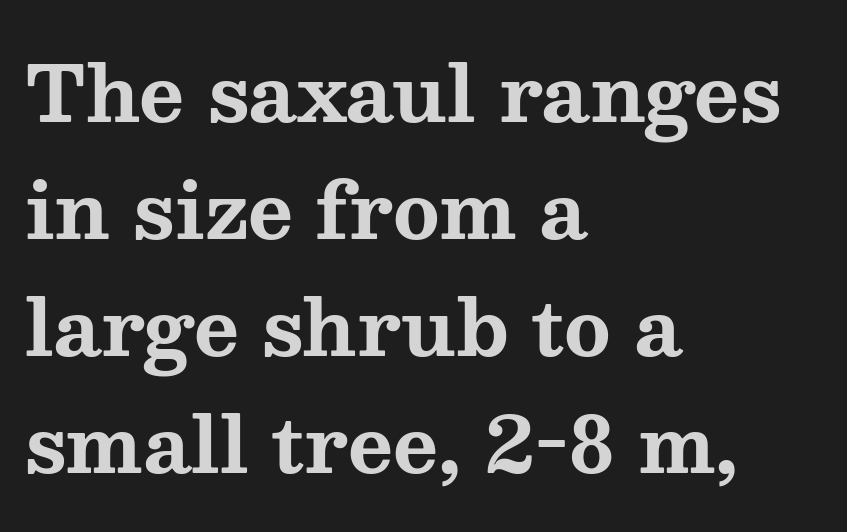
The image shows 77 px bold, wide serif type, upright; set left-aligned, normal line spacing (1.52x), normal letter spacing, not underlined; medium stroke contrast and a medium x-height.
